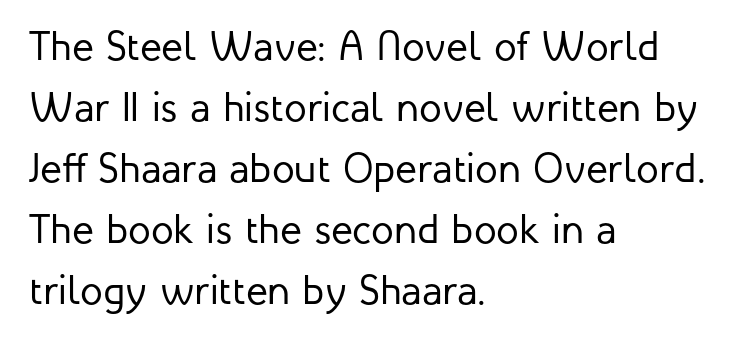
Q: Is the text bold? A: No.
Q: Is the text italic (slanted)? A: No, it is upright.
Q: Is the typeface a serif or a sans-serif typeface? A: Sans-serif.
Q: Is the text underlined? A: No.
Q: How is the paragraph aligned? A: Left-aligned.
Q: Is the spacing between letters normal or unusually wide? A: Normal.
Q: Is the spacing between lines tight, normal or loose? A: Normal.
Q: Width (condensed, normal, or wide)? A: Normal.
Q: Stroke contrast? A: Low.
Q: x-height? A: Medium.
Q: Monospaced? A: No.
